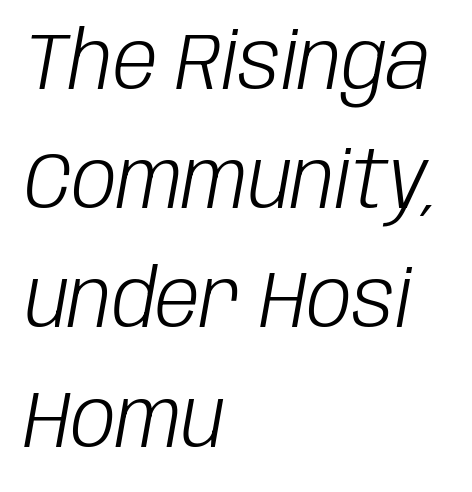
Q: Is the text bold? A: No.
Q: Is the text italic (slanted)? A: Yes, it leans right by about 10 degrees.
Q: Is the text underlined? A: No.
Q: How is the paragraph aligned? A: Left-aligned.
Q: Is the spacing between letters normal or unusually wide? A: Normal.
Q: Is the spacing between lines tight, normal or loose? A: Normal.
Q: Width (condensed, normal, or wide)? A: Condensed.
Q: Stroke contrast? A: Low.
Q: x-height? A: Large.
Q: Monospaced? A: No.
